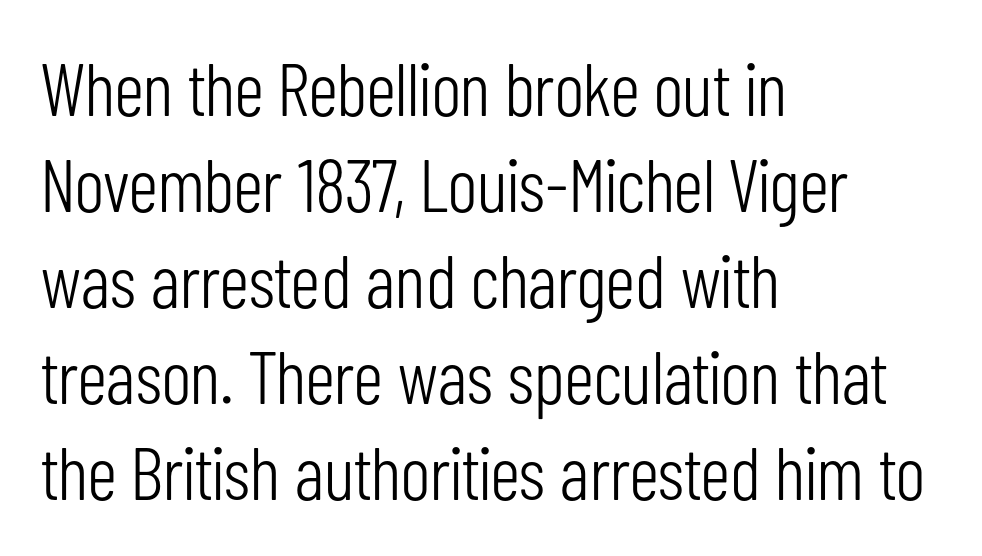
The image shows 75 px light, condensed sans-serif type, upright; set left-aligned, normal line spacing (1.28x), normal letter spacing, not underlined; low stroke contrast and a medium x-height.
